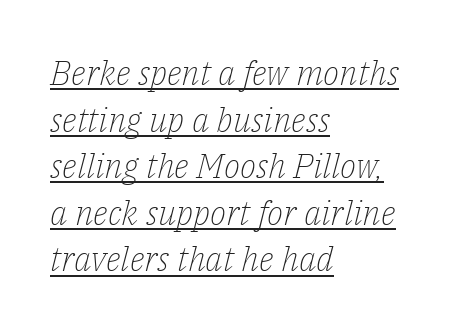
The rendering uses natural spacing where letterforms have individual widths. Look at the tracking — it's just the regular setting, nothing added. The sample's only ornament is a line tracing under the words. The type family on display is of the serif kind. One-word summary of the alignment: left. Is this a heavy cut? Hardly; it is regular or lighter.
